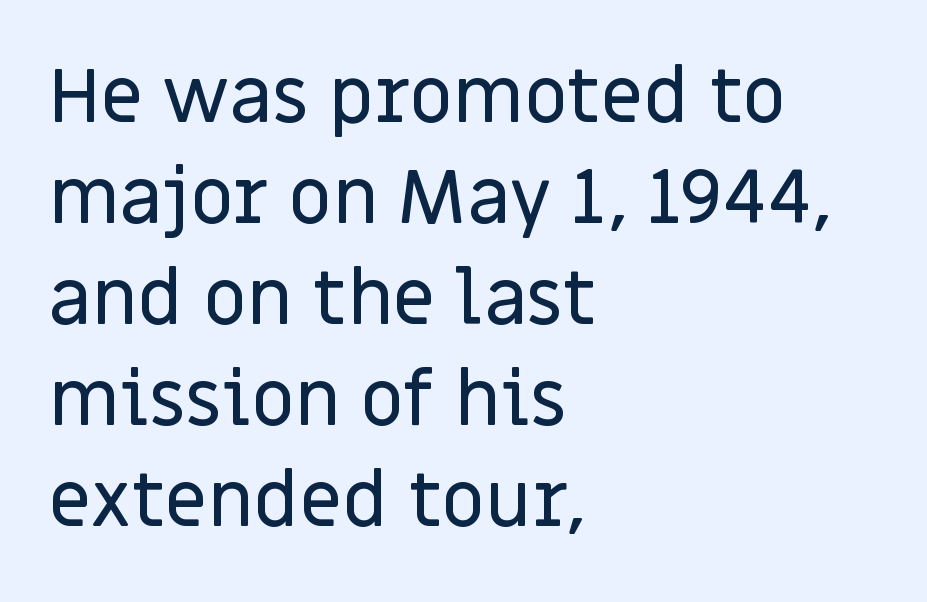
This rendering employs a face without finishing strokes, i.e., a sans-serif. The gap between lines stays unmarked. Notice how the passage keeps a crisp vertical edge on the left only. The rendering uses a moderate line-height, typical for paragraphs. The rendering uses natural spacing where letterforms have individual widths. Observe the ordinary spacing: letters are neighbours, not strangers.
